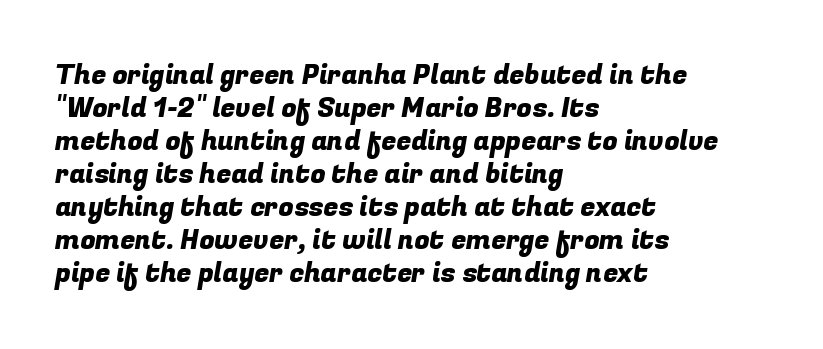
Descenders are the only things crossing below the line. Reading down the block, your eye returns to a fixed left position each line. Compared with typical body copy, the letter spacing here is the same.
